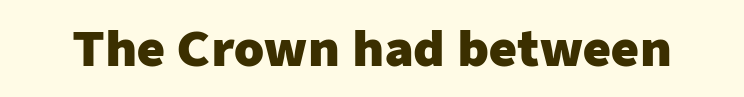
The image shows 48 px heavy sans-serif type, upright; set normal letter spacing, not underlined; low stroke contrast and a medium x-height.
